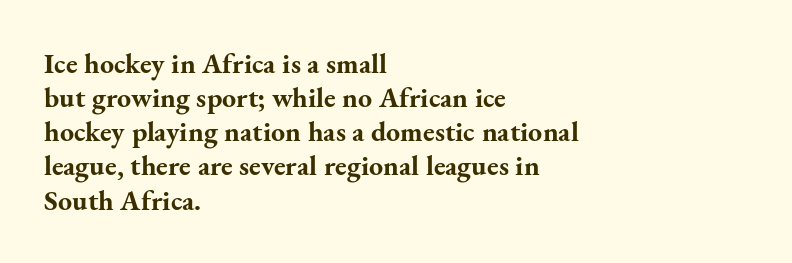
{"serif": "yes", "italic": "no", "bold": "yes", "weight": "bold", "width": "normal", "stroke_contrast": "medium", "x_height": "small", "monospaced": "no", "underline": "no", "align": "left", "line_spacing_ratio": 1.22, "letter_spacing": "normal", "letter_spacing_em": 0.0, "glyph_px": 28}
